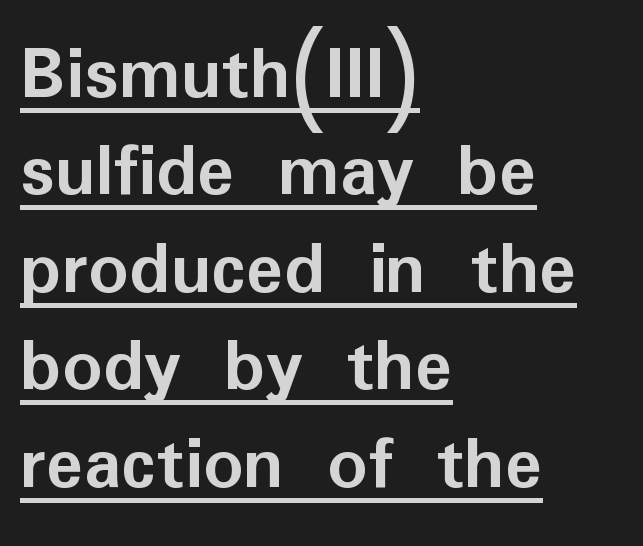
Q: Is the text bold? A: Yes.
Q: Is the text italic (slanted)? A: No, it is upright.
Q: Is the typeface a serif or a sans-serif typeface? A: Sans-serif.
Q: Is the text underlined? A: Yes.
Q: How is the paragraph aligned? A: Left-aligned.
Q: Is the spacing between letters normal or unusually wide? A: Normal.
Q: Is the spacing between lines tight, normal or loose? A: Normal.
Q: Width (condensed, normal, or wide)? A: Normal.
Q: Stroke contrast? A: Low.
Q: x-height? A: Medium.
Q: Monospaced? A: No.
